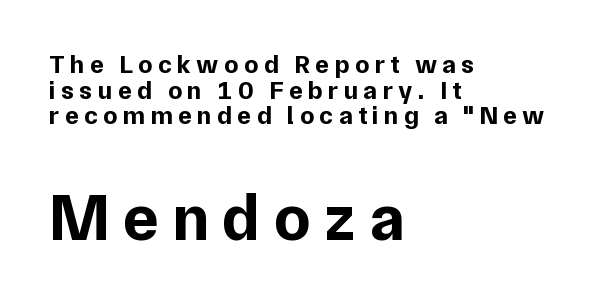
The space directly below the letters is spotless. Honestly, the rows look squashed on top of each other. Do the characters align in a grid? No, the font is proportional. This is roman type, the default non-slanted kind.
